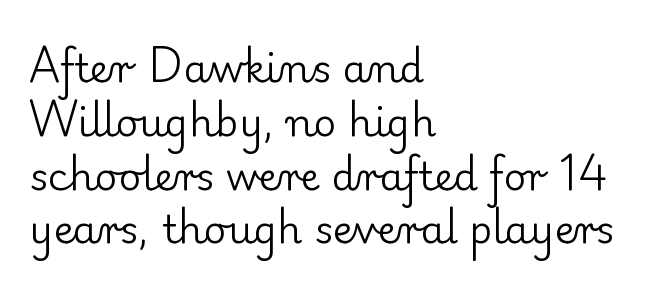
The image shows 39 px regular-weight serif type, upright; set left-aligned, normal line spacing (1.38x), normal letter spacing, not underlined; low stroke contrast and a small x-height.
